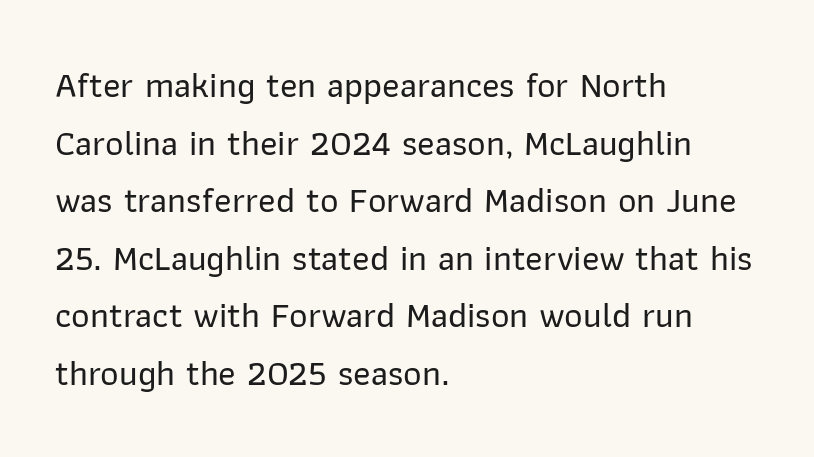
Q: Is the text italic (slanted)? A: No, it is upright.
Q: Is the typeface a serif or a sans-serif typeface? A: Sans-serif.
Q: Is the text underlined? A: No.
Q: How is the paragraph aligned? A: Left-aligned.
Q: Is the spacing between letters normal or unusually wide? A: Normal.
Q: Is the spacing between lines tight, normal or loose? A: Normal.
Q: Width (condensed, normal, or wide)? A: Normal.
Q: Stroke contrast? A: Low.
Q: x-height? A: Medium.
Q: Monospaced? A: No.
